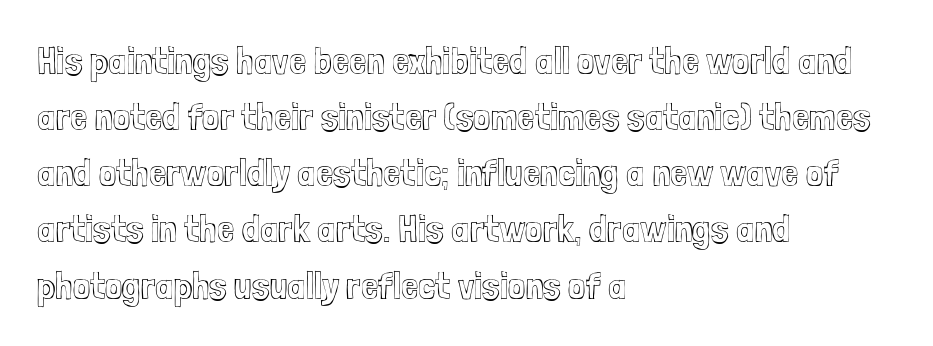
{"italic": "no", "width": "condensed", "x_height": "medium", "monospaced": "no", "underline": "no", "align": "left", "line_spacing": "normal", "line_spacing_ratio": 1.44, "letter_spacing": "normal", "letter_spacing_em": 0.0, "glyph_px": 39}
